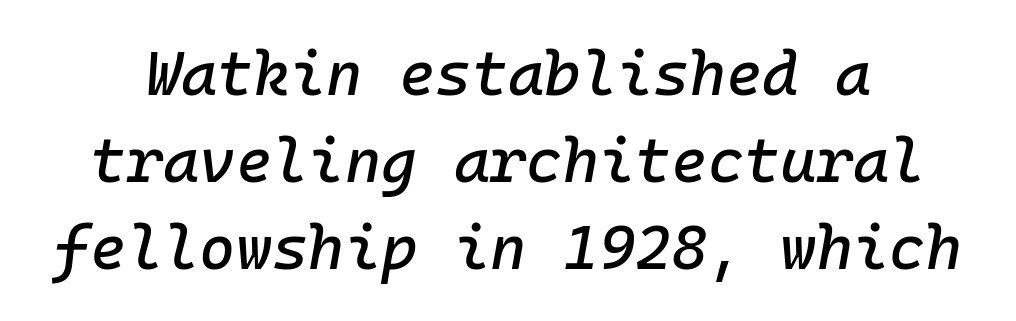
Note the uniform advance width — an 'i' takes as much space as an 'm'. Caption: standard tracking, unaltered. Rendered with sloped, italic letterforms. Decoration check: the copy has no underline. If you measured baseline to baseline, you'd find a middling distance.
